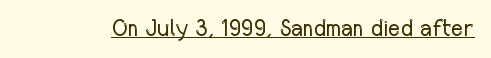
Students, observe the line beneath the letters — that is underlining. You can tell it's not italic because the verticals are truly vertical. Stems here are at most as thick as an everyday book face. Between one letter and the next there's only the usual sliver of space.
